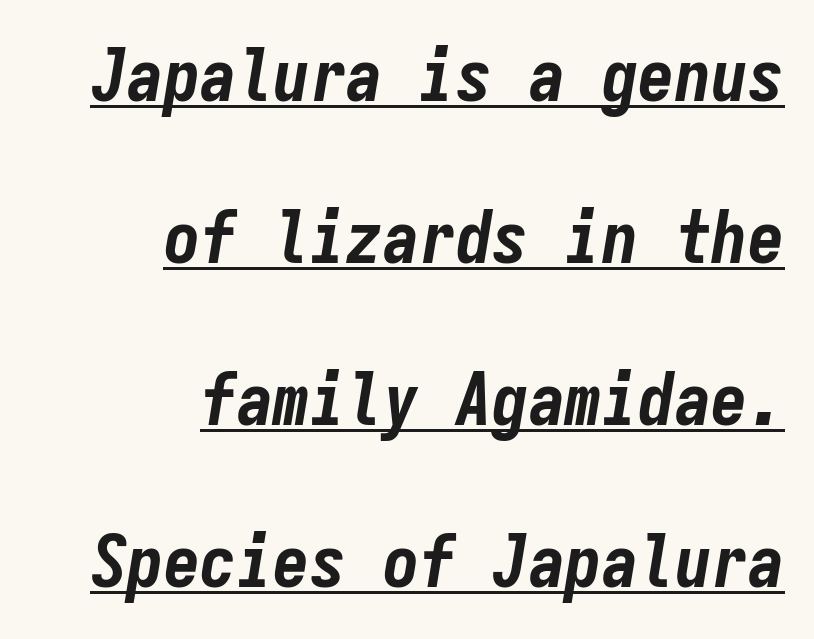
The vertical gap from one line to the next is large. The passage shown is emphatically bold. Students, observe the line beneath the letters — that is underlining. Visually the block forms a straight wall on the right and a jagged coastline on the left. Spacing verdict: monospaced, one width for all characters. The face used here is rendered with its standard letterfit.
